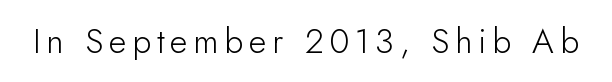
The image shows 34 px light sans-serif type, upright; set not underlined; low stroke contrast and a small x-height.
